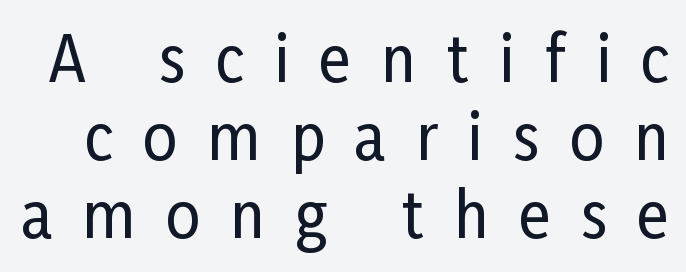
These lines were composed using upright roman letters. Does extra space separate the letters? Yes, quite a lot of it. You could not count columns in this text — the font is proportionally spaced. The line-height multiplier appears to be the usual default.
